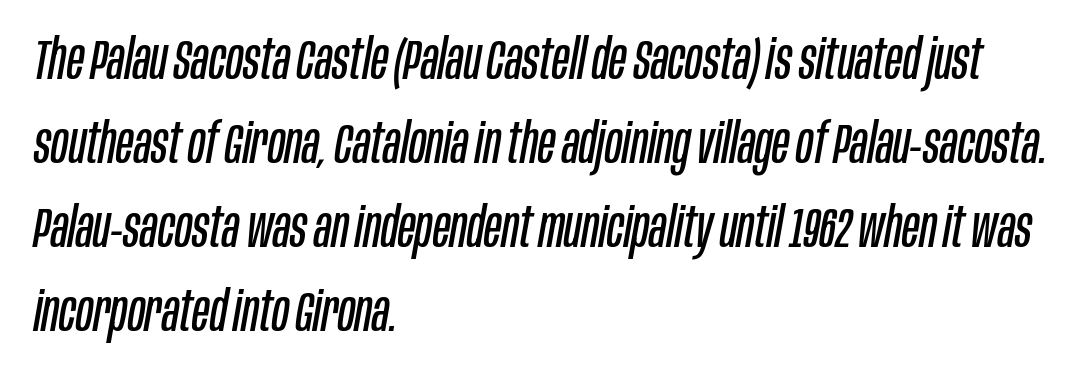
These lines sit exactly where default settings would place them. Spacing between characters is what you'd get straight out of the box. Clear beneath every line of the passage. This sample has the flowing, uneven cadence of proportional lettering. The rendering anchors every line to the left-hand side.
